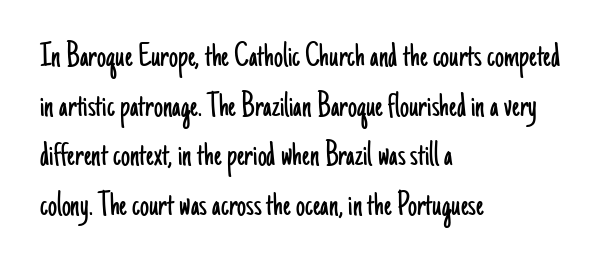
Q: Is the text bold? A: No.
Q: Is the text italic (slanted)? A: No, it is upright.
Q: Is the typeface a serif or a sans-serif typeface? A: Sans-serif.
Q: Is the text underlined? A: No.
Q: How is the paragraph aligned? A: Left-aligned.
Q: Is the spacing between letters normal or unusually wide? A: Normal.
Q: Is the spacing between lines tight, normal or loose? A: Normal.
Q: Width (condensed, normal, or wide)? A: Condensed.
Q: Stroke contrast? A: Low.
Q: x-height? A: Small.
Q: Monospaced? A: No.
